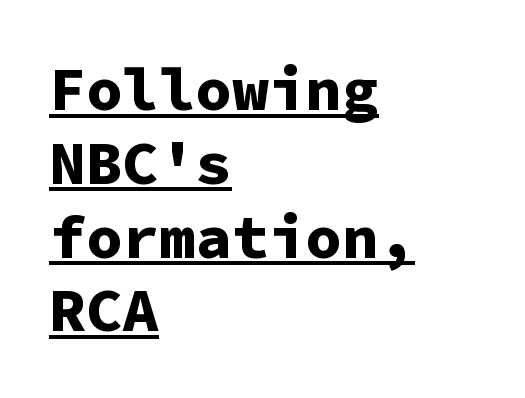
Note: no serifs on the glyphs. The face used here is monospaced, like something from a code editor. Horizontally, the lines are justified to the leading edge only. This sample uses an upright cut, with every glyph sitting square on the baseline. Nobody touched the tracking dial on this one. The characters look thick and weighty, a clear bold.
